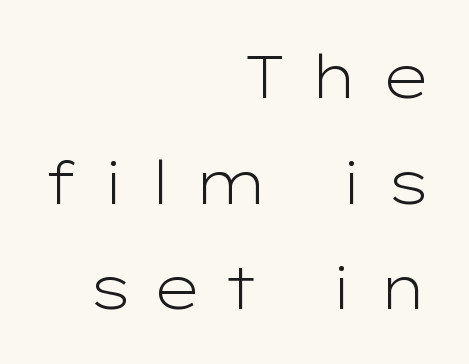
Look at the bottom of the vertical strokes: they stop flat, with no serifs. Do the characters align in a grid? No, the font is proportional. Line ends are locked; line starts wander. No extra ink here — the face is not bold. Someone cranked the tracking dial way up on this one.
